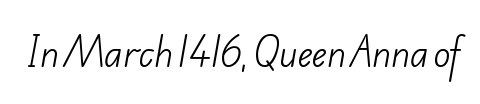
The image shows 35 px light sans-serif type; set normal letter spacing, not underlined; low stroke contrast and a small x-height.
